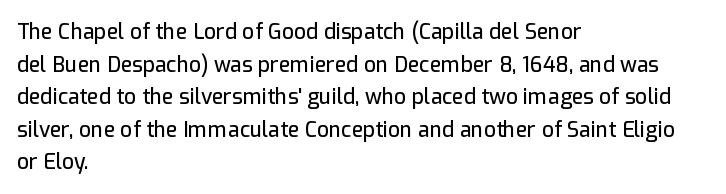
The line-height multiplier appears to be the usual default. Posture: straight, roman, zero tilt. This sample uses plain, unmodified letter spacing. No word sits above an underline.
